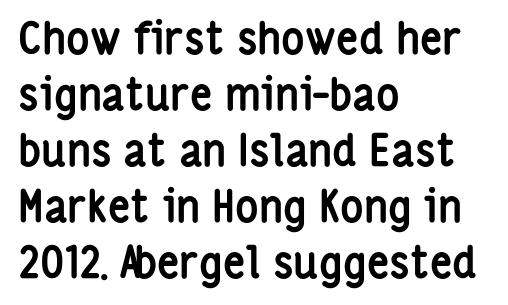
The image shows 44 px semibold, condensed sans-serif type, upright; set left-aligned, normal line spacing (1.27x), normal letter spacing, not underlined; low stroke contrast and a medium x-height.
